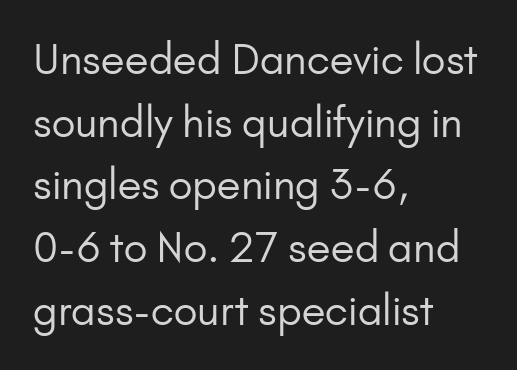
Q: Is the text bold? A: No.
Q: Is the text italic (slanted)? A: No, it is upright.
Q: Is the typeface a serif or a sans-serif typeface? A: Sans-serif.
Q: Is the text underlined? A: No.
Q: How is the paragraph aligned? A: Left-aligned.
Q: Is the spacing between letters normal or unusually wide? A: Normal.
Q: Is the spacing between lines tight, normal or loose? A: Normal.
Q: Width (condensed, normal, or wide)? A: Normal.
Q: Stroke contrast? A: Low.
Q: x-height? A: Small.
Q: Monospaced? A: No.
